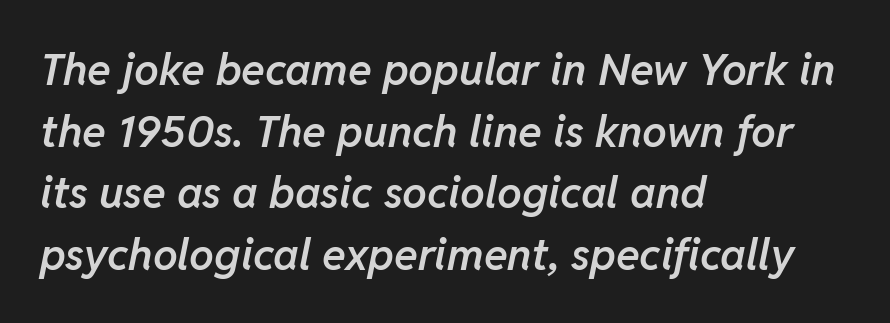
{"italic": "yes", "lean": "right", "slant_degrees": 11, "bold": "semi", "weight": "semibold", "width": "normal", "stroke_contrast": "low", "x_height": "medium", "monospaced": "no", "underline": "no", "align": "left", "line_spacing": "normal", "line_spacing_ratio": 1.4, "letter_spacing": "normal", "letter_spacing_em": 0.0, "glyph_px": 44}
